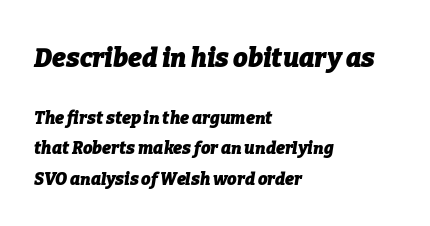
I'd describe the lettering as bold — thick and assertive. The setting favours the left margin, as ordinary paragraphs usually do. Letters rest on an invisible, unmarked baseline. How are the letters spaced? Ordinarily, with no added tracking.
